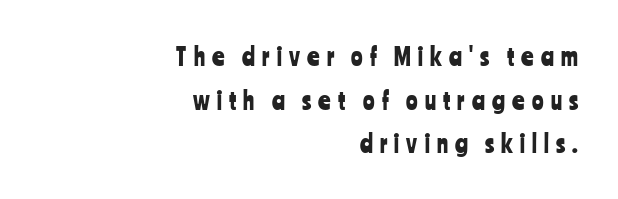
If you drew a ruler down the right edge, every line would touch it. The space beneath each line is pristine and unruled. The typography opts for an upright posture over an oblique one. The horizontal fit of the characters is loose and conspicuously gappy.
